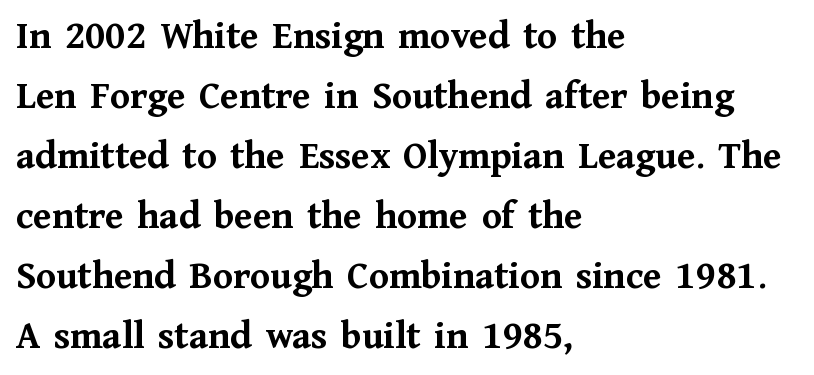
The image shows 40 px semibold serif type, upright; set left-aligned, normal line spacing (1.5x), normal letter spacing, not underlined; medium stroke contrast and a medium x-height.
